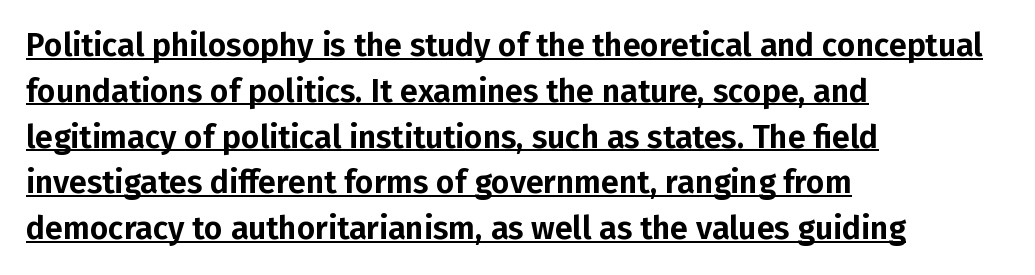
Q: Is the text italic (slanted)? A: No, it is upright.
Q: Is the typeface a serif or a sans-serif typeface? A: Sans-serif.
Q: Is the text underlined? A: Yes.
Q: How is the paragraph aligned? A: Left-aligned.
Q: Is the spacing between letters normal or unusually wide? A: Normal.
Q: Is the spacing between lines tight, normal or loose? A: Normal.
Q: Width (condensed, normal, or wide)? A: Normal.
Q: Stroke contrast? A: Low.
Q: x-height? A: Medium.
Q: Monospaced? A: No.
